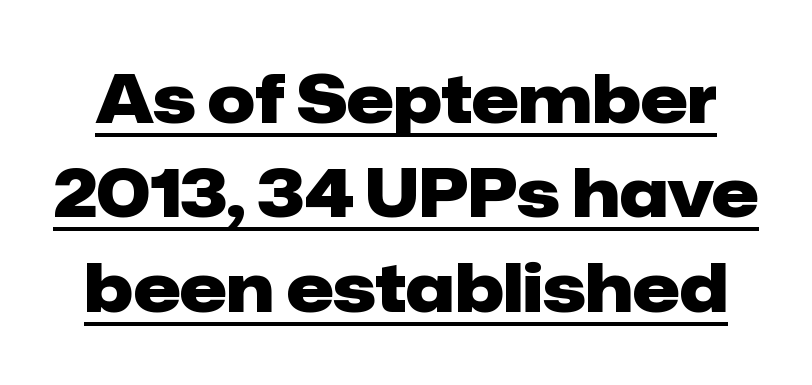
The image shows 66 px heavy sans-serif type, upright; set normal line spacing (1.43x), normal letter spacing, underlined; low stroke contrast and a medium x-height.
